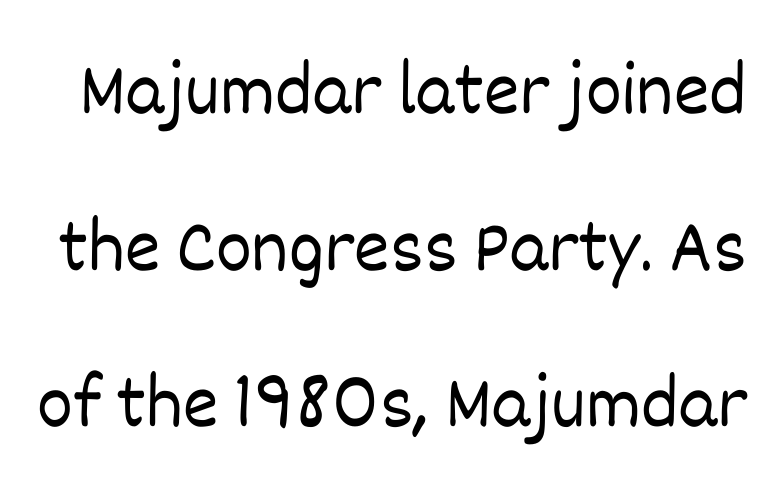
The image shows 76 px light type, upright; set loose line spacing (2.06x), normal letter spacing, not underlined; low stroke contrast and a large x-height.
